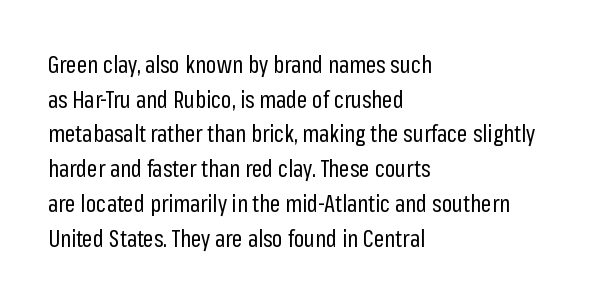
{"italic": "no", "bold": "no", "underline": "no", "align": "left", "line_spacing": "normal", "line_spacing_ratio": 1.51, "letter_spacing": "normal", "letter_spacing_em": 0.0, "glyph_px": 23}
